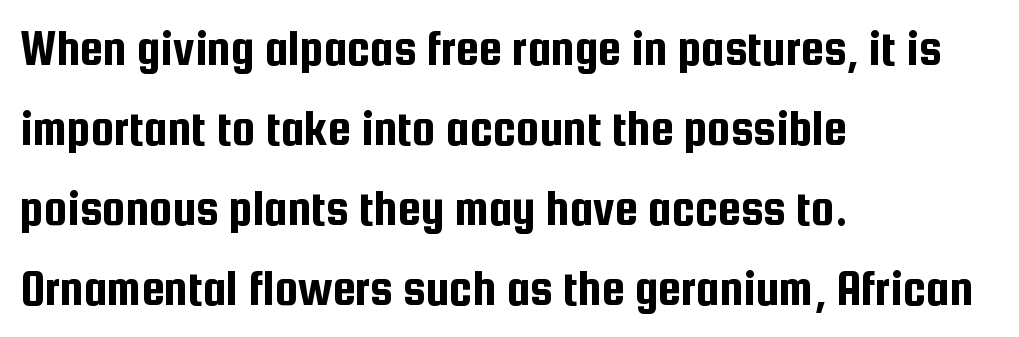
{"serif": "no", "italic": "no", "width": "condensed", "stroke_contrast": "low", "x_height": "medium", "monospaced": "no", "underline": "no", "align": "left", "line_spacing": "normal", "line_spacing_ratio": 1.54, "letter_spacing": "normal", "letter_spacing_em": 0.0, "glyph_px": 52}
